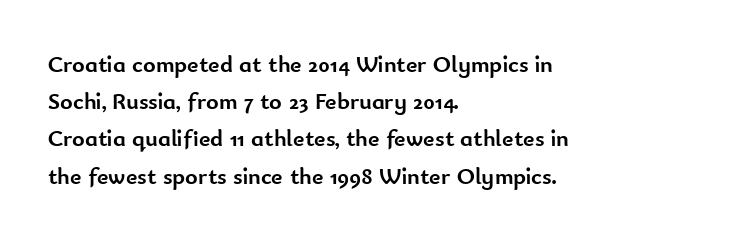
The image shows 24 px bold type, upright; set left-aligned, normal line spacing (1.55x), normal letter spacing, not underlined.
